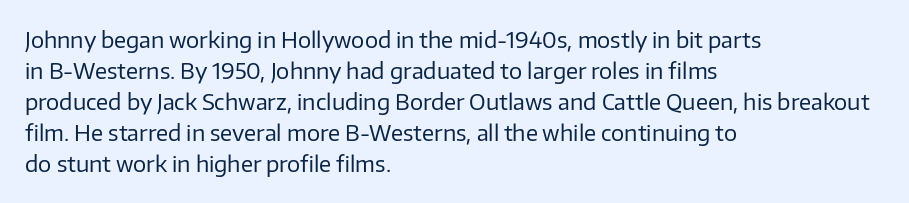
{"italic": "no", "bold": "no", "underline": "no", "align": "left", "line_spacing": "normal", "line_spacing_ratio": 1.41, "letter_spacing": "normal", "letter_spacing_em": 0.0, "glyph_px": 22}
